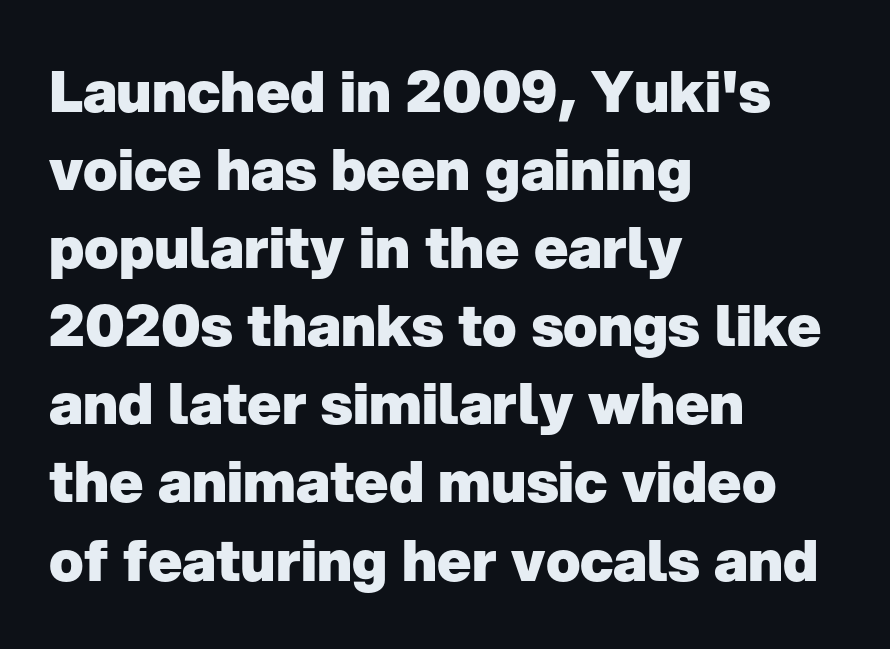
The image shows 57 px heavy sans-serif type, upright; set left-aligned, normal line spacing (1.37x), normal letter spacing, not underlined; low stroke contrast and a medium x-height.
